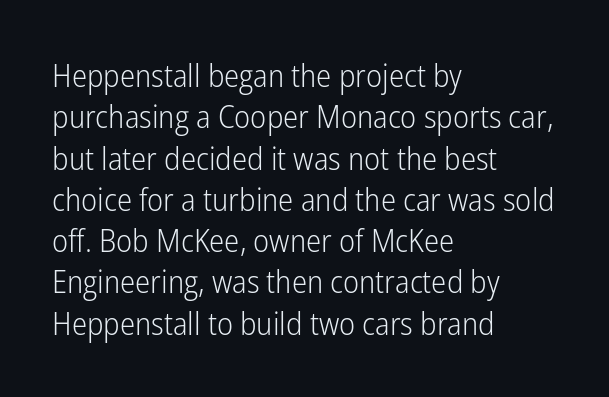
The image shows 32 px light, condensed sans-serif type, upright; set left-aligned, normal line spacing (1.29x), normal letter spacing, not underlined; low stroke contrast and a medium x-height.
